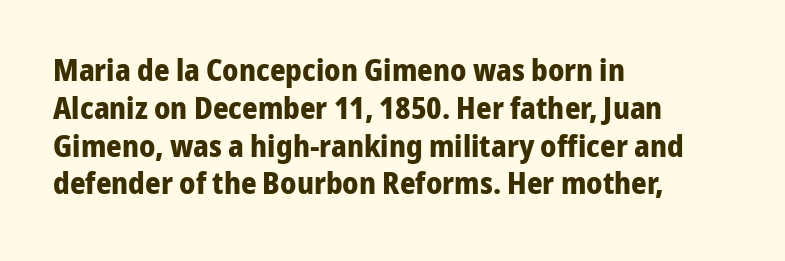
Q: Is the text bold? A: Yes.
Q: Is the text italic (slanted)? A: No, it is upright.
Q: Is the typeface a serif or a sans-serif typeface? A: Sans-serif.
Q: Is the text underlined? A: No.
Q: How is the paragraph aligned? A: Left-aligned.
Q: Is the spacing between letters normal or unusually wide? A: Normal.
Q: Is the spacing between lines tight, normal or loose? A: Normal.
Q: Width (condensed, normal, or wide)? A: Normal.
Q: Stroke contrast? A: Low.
Q: x-height? A: Medium.
Q: Monospaced? A: No.
